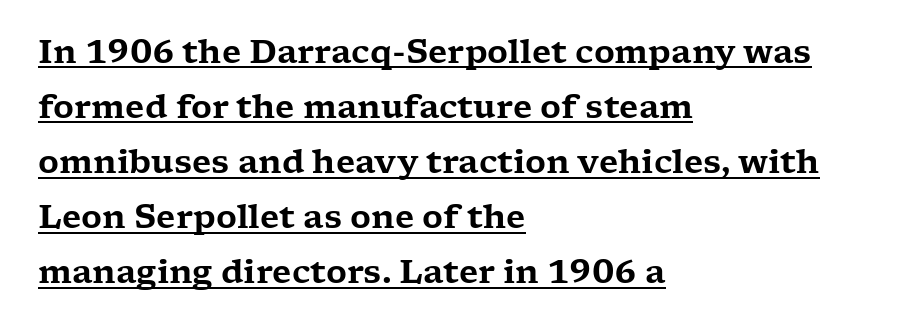
Tracking here is standard; glyphs follow each other at the usual distance. Note the varied advance widths — an 'i' is clearly narrower than an 'm'. The glyphs are accompanied by a horizontal stroke just below them. Check where the strokes stop: tiny serifs finish them off. Notice how the stems are strictly vertical — no italics here. This sample is left-justified, so line endings fall wherever the words run out.
